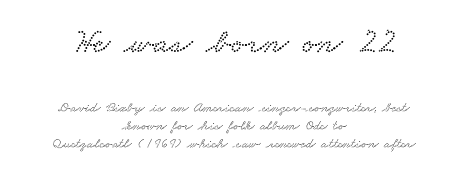
The image shows 35 px wide serif type; set centered, normal line spacing (1.29x), normal letter spacing, not underlined; the first (top) block is 2.5x larger; low stroke contrast and a small x-height.
